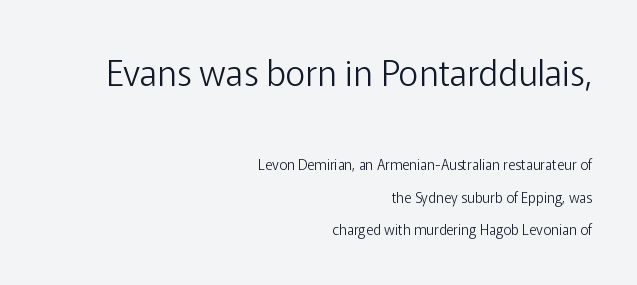
{"serif": "no", "italic": "no", "bold": "no", "weight": "light", "width": "normal", "stroke_contrast": "low", "x_height": "medium", "monospaced": "no", "underline": "no", "align": "right", "line_spacing": "loose", "line_spacing_ratio": 2.3, "letter_spacing": "normal", "letter_spacing_em": 0.0, "larger_block": "first", "size_ratio": 2.5, "glyph_px": 35}
